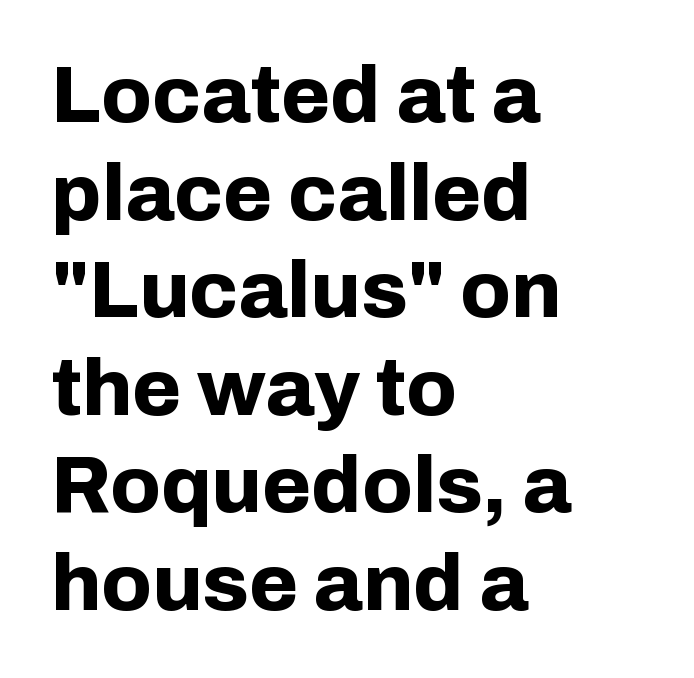
The image shows 80 px bold sans-serif type, upright; set left-aligned, line spacing 1.22x, normal letter spacing, not underlined; low stroke contrast and a medium x-height.
